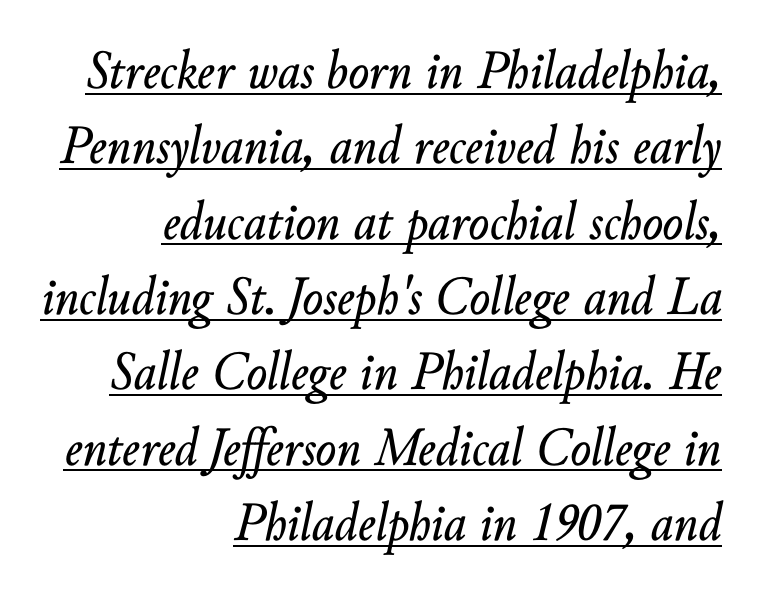
The words here are underlined. These lines keep a tight, regular rhythm from letter to letter. This rendering uses right alignment, leaving the left contour irregular. In terms of posture, this sample is oblique. The block of text has a typical density, with ordinary space between rows. These lines are rendered in a variable-pitch font.
